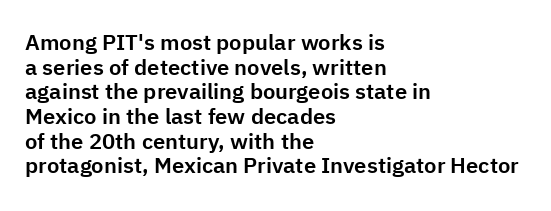
Underline: absent. Nobody touched the tracking dial on this one. You can tell it's not italic because the verticals are truly vertical. The passage is arranged the way most books set body copy — flush left. Line spacing here is tight.
